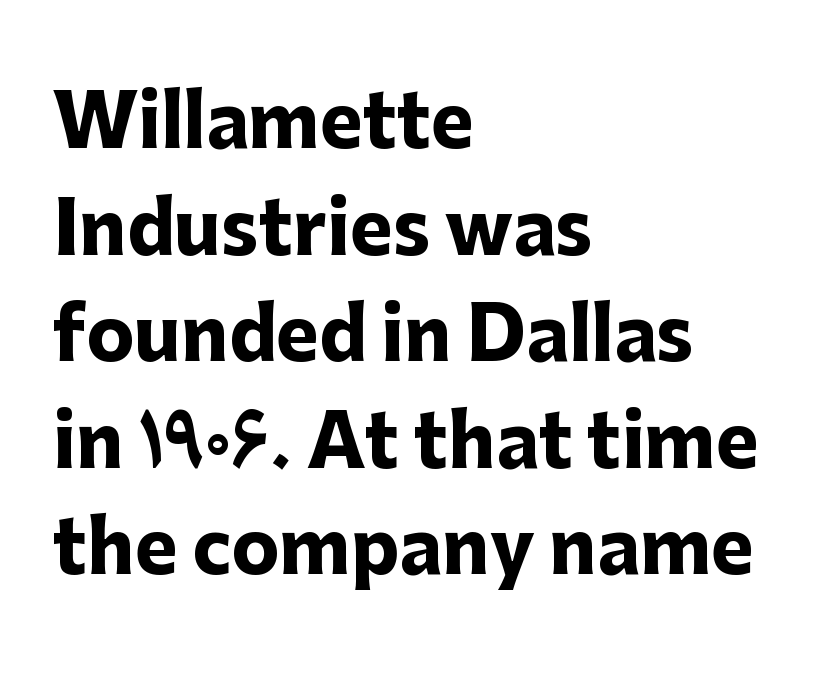
Q: Is the text bold? A: Yes.
Q: Is the text italic (slanted)? A: No, it is upright.
Q: Is the typeface a serif or a sans-serif typeface? A: Sans-serif.
Q: Is the text underlined? A: No.
Q: How is the paragraph aligned? A: Left-aligned.
Q: Is the spacing between letters normal or unusually wide? A: Normal.
Q: Is the spacing between lines tight, normal or loose? A: Normal.
Q: Width (condensed, normal, or wide)? A: Normal.
Q: Stroke contrast? A: Low.
Q: x-height? A: Medium.
Q: Monospaced? A: No.
